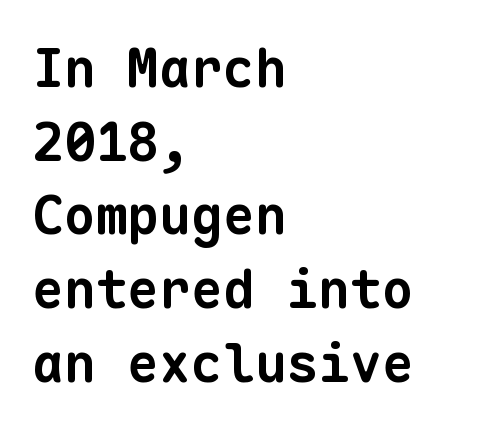
These lines are set flush left with a ragged right edge. Whoever set this chose a conventional vertical rhythm. Glance below the letters and you will spot only blank space. Typesetter's note: full bold, strokes at maximum text heaviness.
